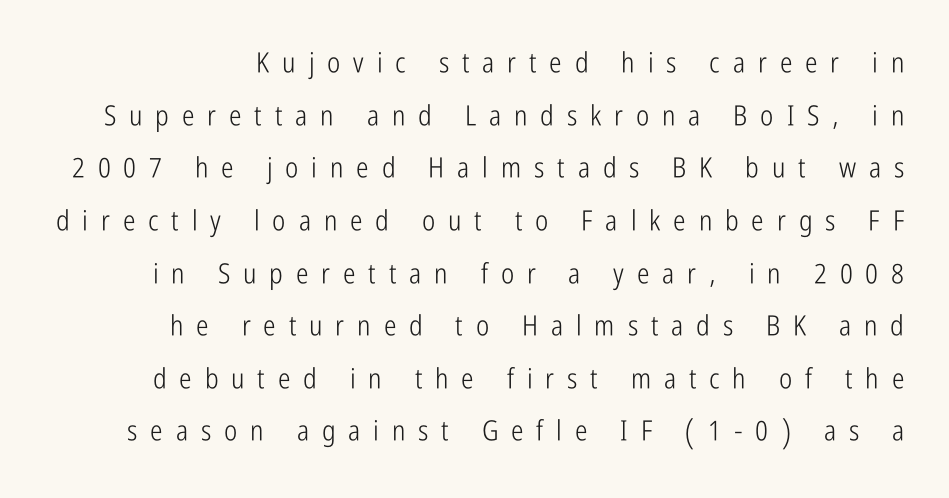
Q: Is the text bold? A: No.
Q: Is the text italic (slanted)? A: No, it is upright.
Q: Is the typeface a serif or a sans-serif typeface? A: Sans-serif.
Q: Is the text underlined? A: No.
Q: Is the spacing between letters normal or unusually wide? A: Unusually wide.
Q: Width (condensed, normal, or wide)? A: Condensed.
Q: Stroke contrast? A: Low.
Q: x-height? A: Medium.
Q: Monospaced? A: No.
